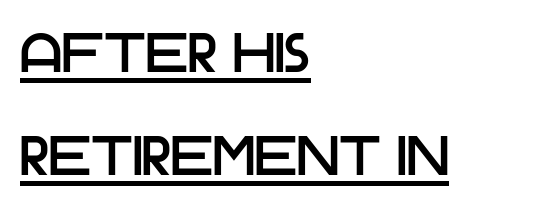
{"serif": "no", "italic": "no", "width": "normal", "stroke_contrast": "low", "x_height": "large", "monospaced": "no", "underline": "yes", "align": "left", "line_spacing_ratio": 1.87, "letter_spacing": "normal", "letter_spacing_em": 0.0, "glyph_px": 55}
